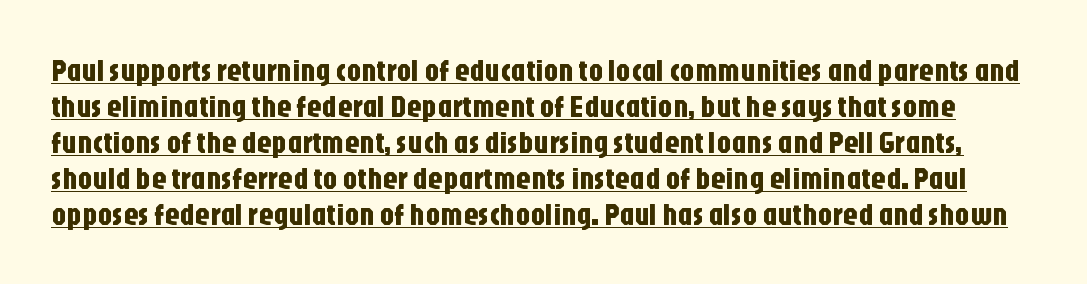
The image shows 30 px condensed sans-serif type, upright; set line spacing 1.2x, normal letter spacing, underlined; low stroke contrast and a large x-height.
